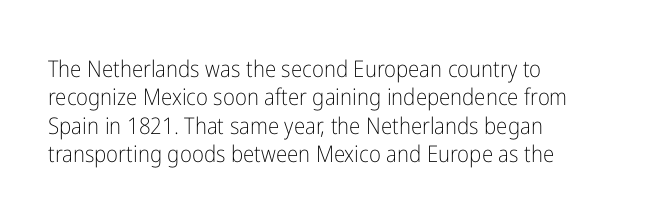
The image shows 23 px text type, upright; set left-aligned, line spacing 1.23x, normal letter spacing, not underlined.
